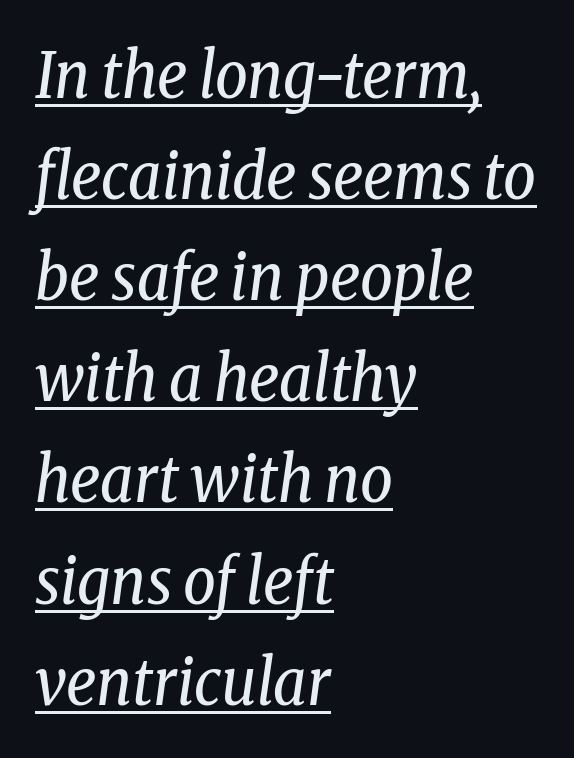
Q: Is the text bold? A: No.
Q: Is the text italic (slanted)? A: Yes, it leans right by about 8 degrees.
Q: Is the typeface a serif or a sans-serif typeface? A: Serif.
Q: Is the text underlined? A: Yes.
Q: How is the paragraph aligned? A: Left-aligned.
Q: Is the spacing between letters normal or unusually wide? A: Normal.
Q: Is the spacing between lines tight, normal or loose? A: Normal.
Q: Width (condensed, normal, or wide)? A: Condensed.
Q: Stroke contrast? A: Low.
Q: x-height? A: Medium.
Q: Monospaced? A: No.
